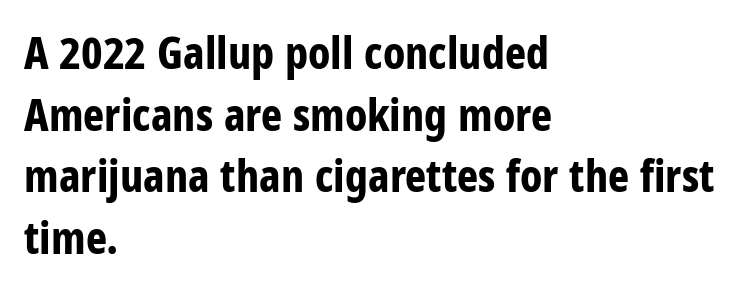
{"serif": "no", "italic": "no", "bold": "yes", "weight": "bold", "width": "condensed", "stroke_contrast": "low", "x_height": "large", "monospaced": "no", "underline": "no", "align": "left", "line_spacing": "normal", "line_spacing_ratio": 1.37, "letter_spacing": "normal", "letter_spacing_em": 0.0, "glyph_px": 45}
